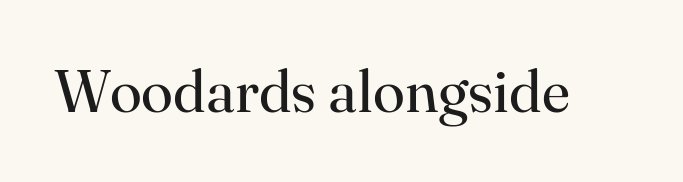
Q: Is the text bold? A: No.
Q: Is the text italic (slanted)? A: No, it is upright.
Q: Is the typeface a serif or a sans-serif typeface? A: Serif.
Q: Is the text underlined? A: No.
Q: Is the spacing between letters normal or unusually wide? A: Normal.
Q: Width (condensed, normal, or wide)? A: Normal.
Q: Stroke contrast? A: High.
Q: x-height? A: Small.
Q: Monospaced? A: No.
